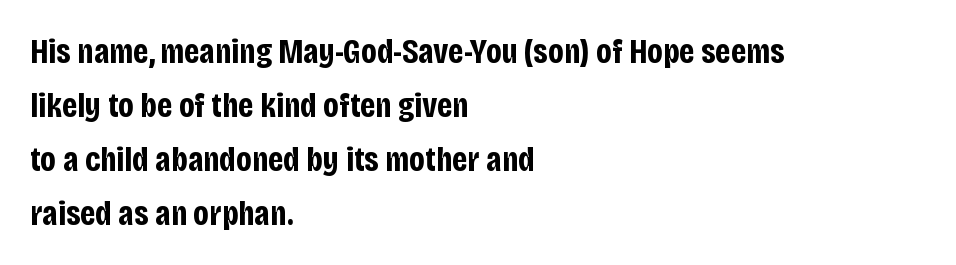
Glyph-to-glyph distance matches everyday printed text. This sample uses a sans-serif face. The rag falls on the right side of this text block. The rendering uses natural spacing where letterforms have individual widths. Unlike italic type, these characters show no tilt at all. You'd pick this weight for a headline — it's a proper bold.
